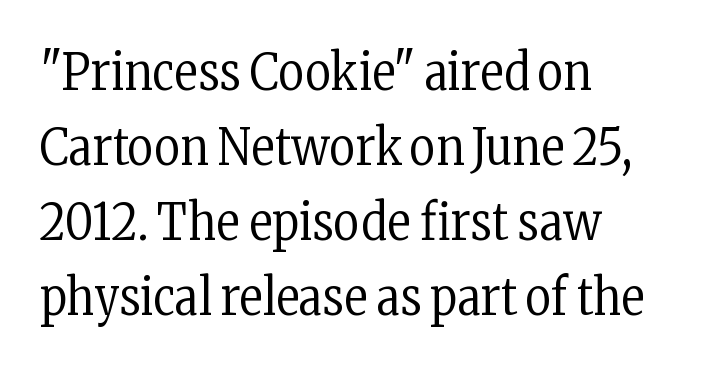
Underline: absent. Leading: standard. This reads as an unemphasized weight, regular at the heaviest. Here the glyphs are tracked normally, forming tight word shapes. The letters advance in unequal steps, a hallmark of proportional type. Examine the stroke ends and you'll spot serifs.
